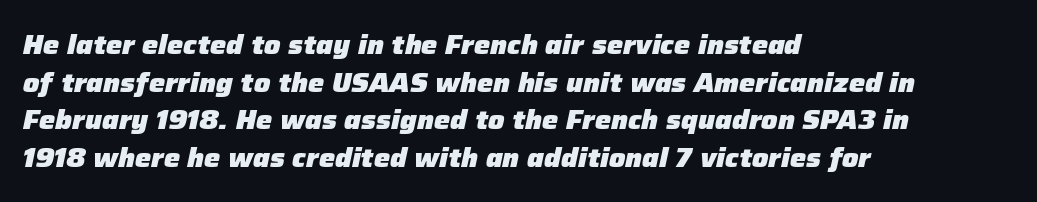
{"italic": "yes", "lean": "right", "slant_degrees": 12, "bold": "yes", "underline": "no", "align": "left", "line_spacing": "normal", "line_spacing_ratio": 1.39, "letter_spacing": "normal", "letter_spacing_em": 0.0, "glyph_px": 27}
